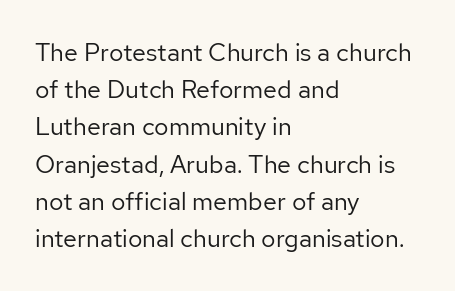
The image shows 25 px text type, upright; set left-aligned, normal line spacing (1.49x), normal letter spacing, not underlined.
